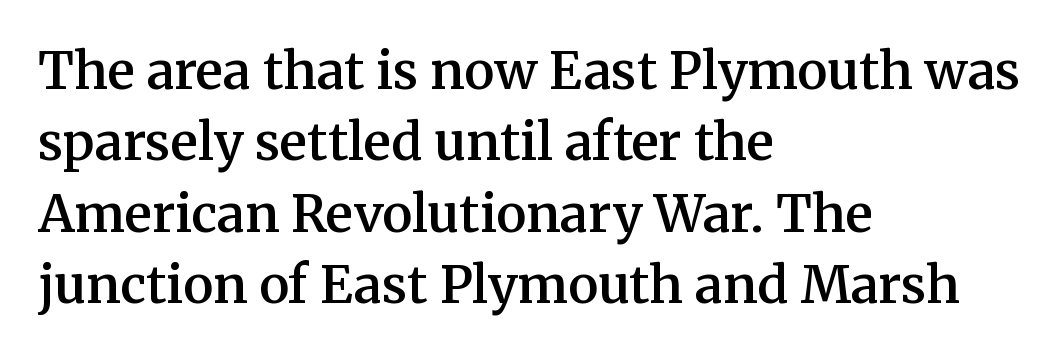
The image shows 51 px semibold serif type, upright; set left-aligned, normal line spacing (1.4x), normal letter spacing, not underlined; medium stroke contrast and a medium x-height.
